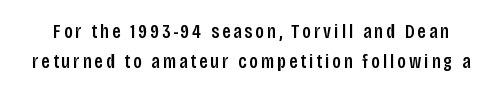
The image shows 20 px text type, upright; set normal line spacing (1.51x), not underlined.
